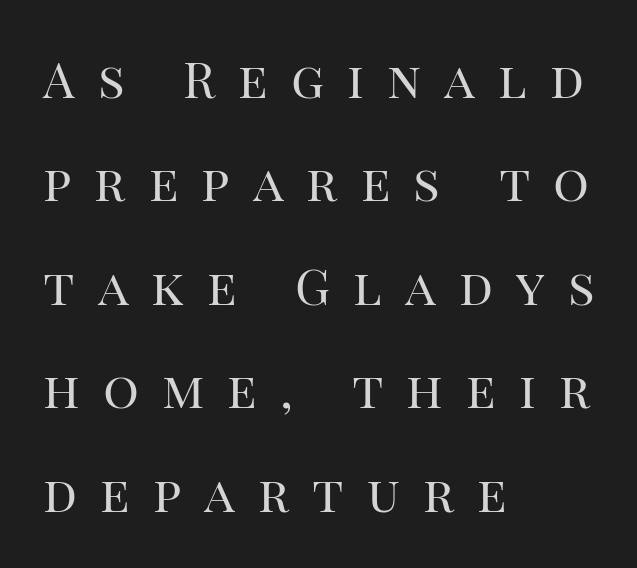
Is there much room between lines? Yes — plenty of vertical air separates them. Think of a printed novel: that variable character pitch is what you see here. The glyphs are unaccompanied by any horizontal stroke below them. Typeset ragged right — the left edge is the straight one. The font sits on the lighter half of the weight spectrum, regular included.
